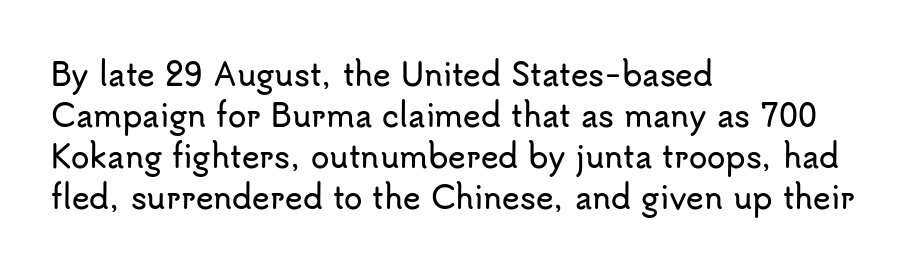
The image shows 30 px sans-serif type, upright; set left-aligned, normal line spacing (1.37x), normal letter spacing, not underlined; low stroke contrast and a small x-height.
